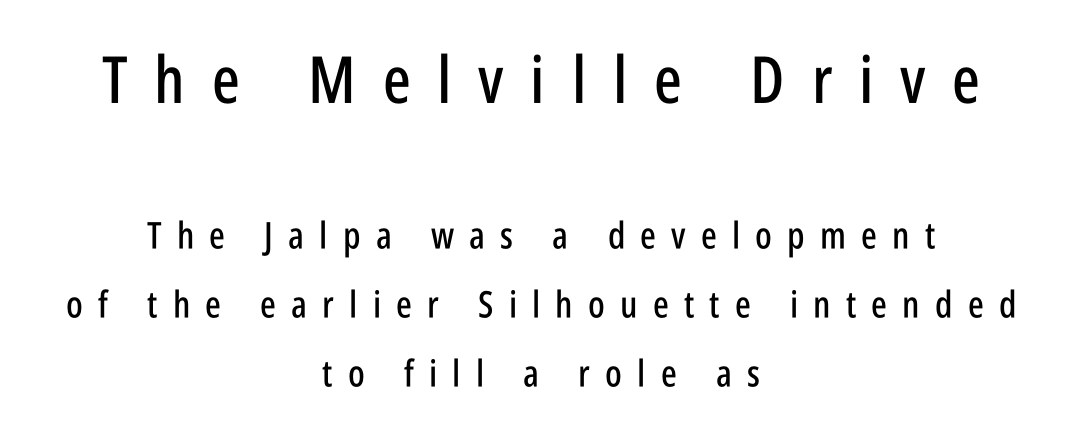
Q: Is the text italic (slanted)? A: No, it is upright.
Q: Is the typeface a serif or a sans-serif typeface? A: Sans-serif.
Q: Is the text underlined? A: No.
Q: How is the paragraph aligned? A: Centered.
Q: Is the spacing between letters normal or unusually wide? A: Unusually wide.
Q: Which block of text is set in a larger size, the first (top) or the second (bottom)? A: The first (top) one.
Q: Width (condensed, normal, or wide)? A: Condensed.
Q: Stroke contrast? A: Low.
Q: x-height? A: Large.
Q: Monospaced? A: No.
